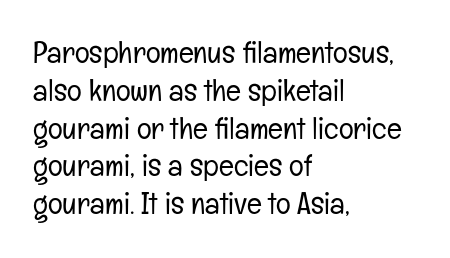
The image shows 31 px light, condensed sans-serif type, upright; set left-aligned, line spacing 1.22x, normal letter spacing, not underlined; low stroke contrast and a medium x-height.
